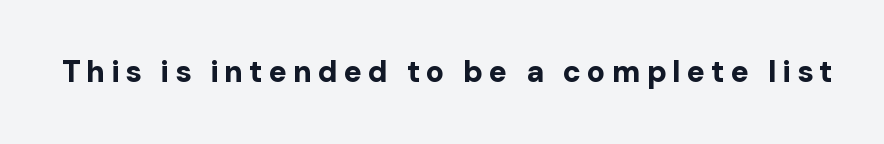
The specimen omits any rule beneath the text block's lines. Style check: upright. The characters look thick and weighty, a clear bold. The rendering uses natural spacing where letterforms have individual widths. What kind of face is this? One without serifs — a sans. Loose tracking; the words dissolve into strings of separated letters.
